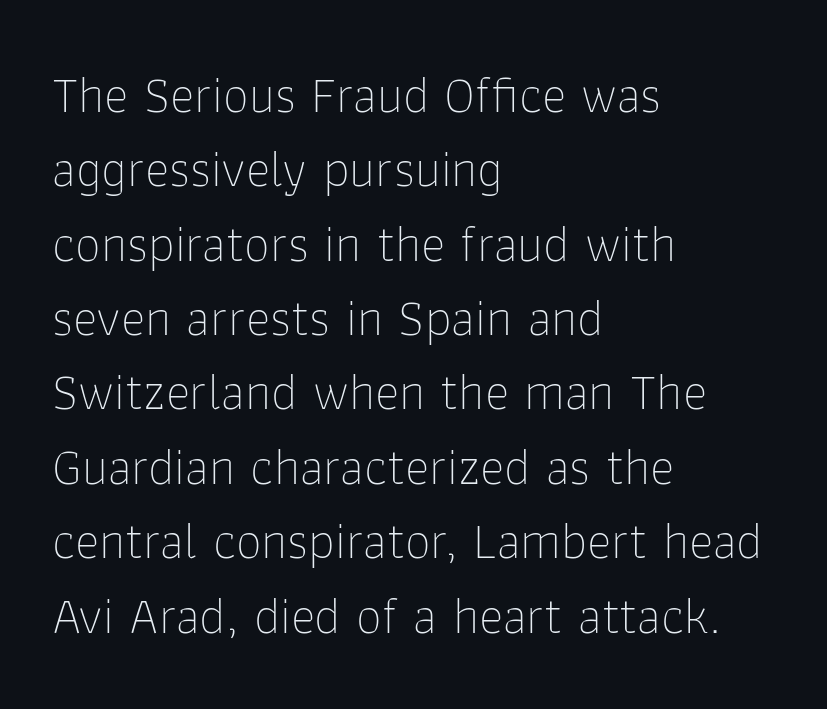
Q: Is the text bold? A: No.
Q: Is the text italic (slanted)? A: No, it is upright.
Q: Is the typeface a serif or a sans-serif typeface? A: Sans-serif.
Q: Is the text underlined? A: No.
Q: How is the paragraph aligned? A: Left-aligned.
Q: Is the spacing between letters normal or unusually wide? A: Normal.
Q: Is the spacing between lines tight, normal or loose? A: Normal.
Q: Width (condensed, normal, or wide)? A: Normal.
Q: Stroke contrast? A: Low.
Q: x-height? A: Medium.
Q: Monospaced? A: No.
